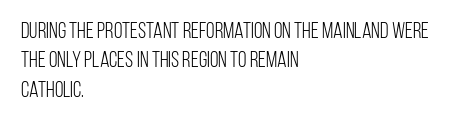
Q: Is the text bold? A: No.
Q: Is the text italic (slanted)? A: No, it is upright.
Q: Is the text underlined? A: No.
Q: How is the paragraph aligned? A: Left-aligned.
Q: Is the spacing between letters normal or unusually wide? A: Normal.
Q: Is the spacing between lines tight, normal or loose? A: Normal.
